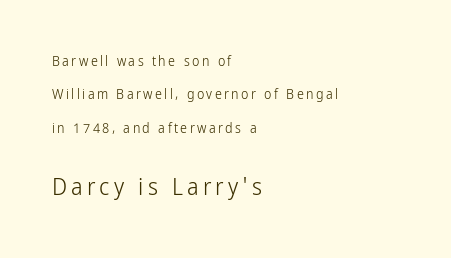
{"italic": "no", "bold": "no", "underline": "no", "align": "left", "line_spacing": "loose", "line_spacing_ratio": 2.38, "larger_block": "second", "size_ratio": 1.71, "glyph_px": 24}
